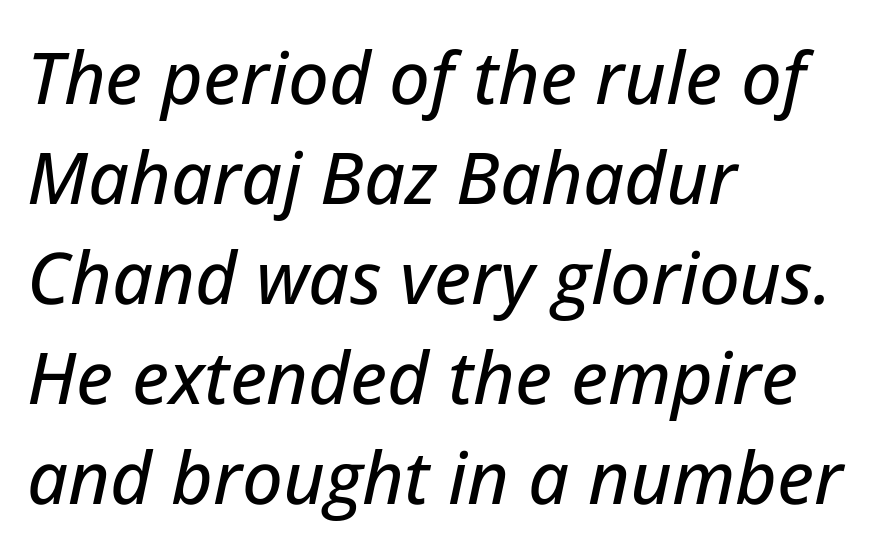
{"italic": "yes", "lean": "right", "slant_degrees": 12, "width": "normal", "stroke_contrast": "low", "x_height": "medium", "monospaced": "no", "underline": "no", "align": "left", "line_spacing": "normal", "line_spacing_ratio": 1.39, "letter_spacing": "normal", "letter_spacing_em": 0.0, "glyph_px": 72}
